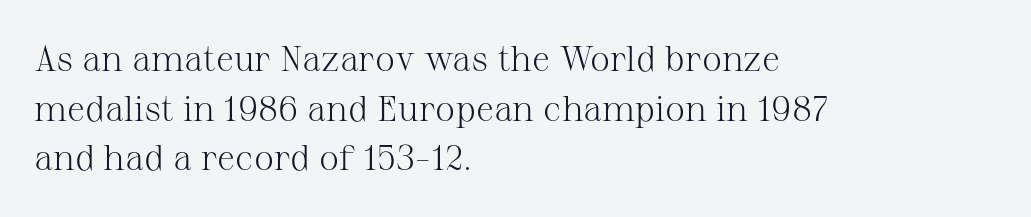
The ragged edge is on the right, which tells us the setting is flush left. In terms of letterform style, serifs are clearly present. Interline gaps are of average width in this sample. The letters sit at their default tracking, neither squeezed nor spread.
